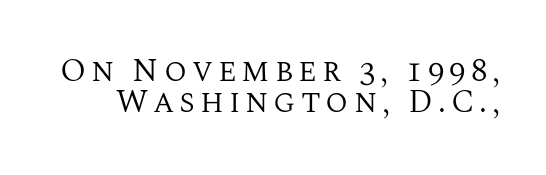
The image shows 33 px regular-weight serif type, upright; set tight line spacing (0.95x), not underlined; medium stroke contrast and a large x-height.
